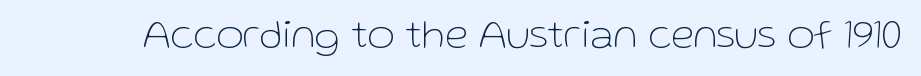
The image shows 42 px thin sans-serif type, upright; set normal letter spacing, not underlined; low stroke contrast and a medium x-height.
